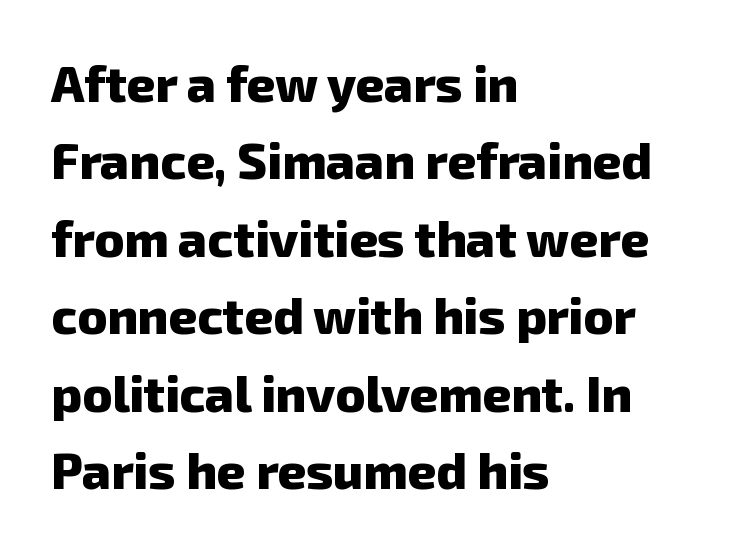
The image shows 50 px heavy sans-serif type; set left-aligned, normal line spacing (1.55x), normal letter spacing, not underlined; low stroke contrast and a medium x-height.
